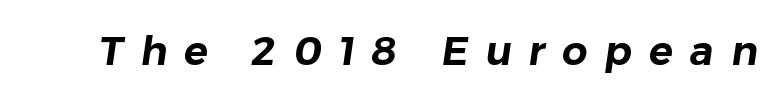
{"serif": "no", "width": "normal", "stroke_contrast": "low", "x_height": "medium", "monospaced": "no", "underline": "no", "letter_spacing": "wide", "letter_spacing_em": 0.43, "glyph_px": 40}
